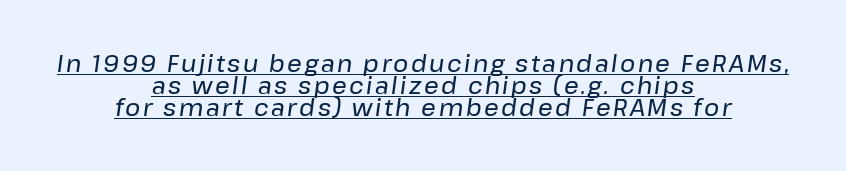
Honestly, the underline is the first thing you notice here. The paragraph shown floats in the horizontal middle. Baseline-to-baseline distance is barely more than the letter height. Is the type slanted? Yes — the strokes lean at a clear angle.
